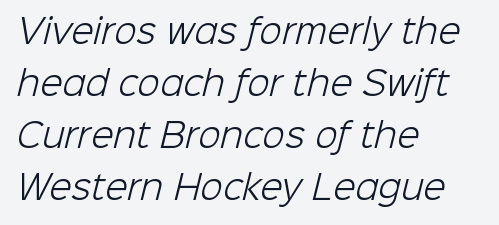
{"serif": "no", "bold": "no", "weight": "light", "width": "normal", "stroke_contrast": "low", "x_height": "medium", "monospaced": "no", "underline": "no", "align": "left", "line_spacing": "normal", "line_spacing_ratio": 1.58, "letter_spacing": "normal", "letter_spacing_em": 0.0, "glyph_px": 33}
